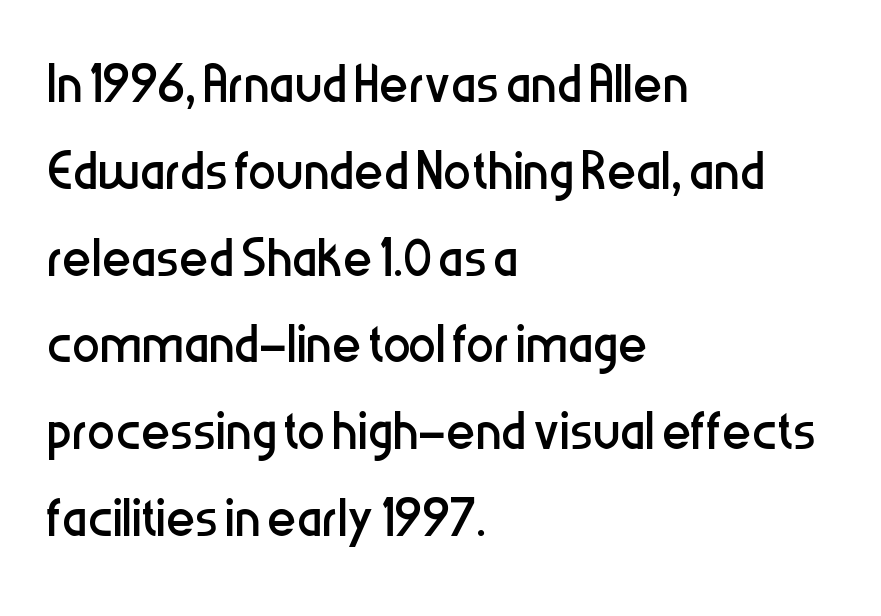
Q: Is the text bold? A: No.
Q: Is the text italic (slanted)? A: No, it is upright.
Q: Is the typeface a serif or a sans-serif typeface? A: Sans-serif.
Q: Is the text underlined? A: No.
Q: How is the paragraph aligned? A: Left-aligned.
Q: Is the spacing between letters normal or unusually wide? A: Normal.
Q: Width (condensed, normal, or wide)? A: Condensed.
Q: Stroke contrast? A: Low.
Q: x-height? A: Medium.
Q: Monospaced? A: No.
